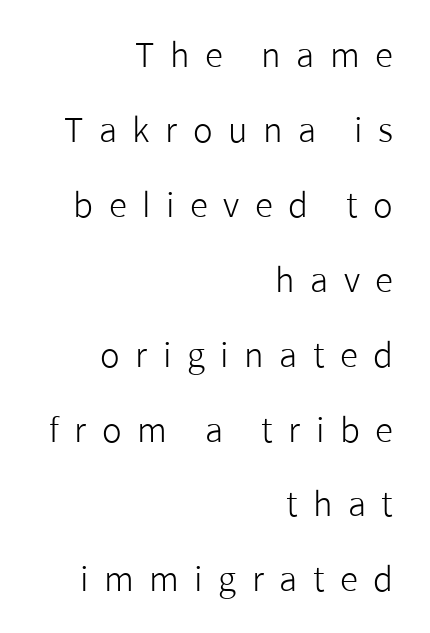
Q: Is the text bold? A: No.
Q: Is the text italic (slanted)? A: No, it is upright.
Q: Is the typeface a serif or a sans-serif typeface? A: Sans-serif.
Q: Is the text underlined? A: No.
Q: How is the paragraph aligned? A: Right-aligned.
Q: Is the spacing between letters normal or unusually wide? A: Unusually wide.
Q: Is the spacing between lines tight, normal or loose? A: Loose.
Q: Width (condensed, normal, or wide)? A: Normal.
Q: Stroke contrast? A: Low.
Q: x-height? A: Medium.
Q: Monospaced? A: No.
